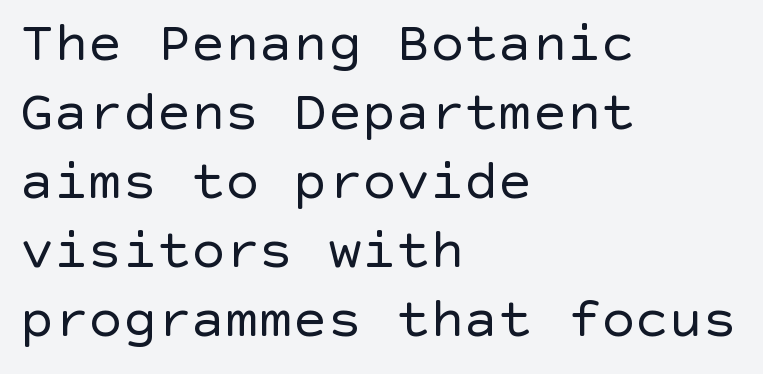
The image shows 57 px regular-weight sans-serif type, upright; set left-aligned, line spacing 1.21x, normal letter spacing, not underlined; a large x-height.
